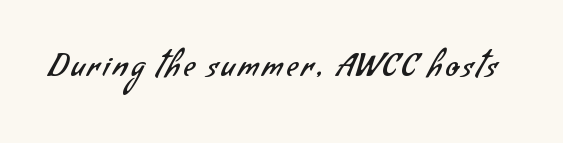
Q: Is the text bold? A: No.
Q: Is the typeface a serif or a sans-serif typeface? A: Sans-serif.
Q: Is the text underlined? A: No.
Q: Width (condensed, normal, or wide)? A: Normal.
Q: Stroke contrast? A: Low.
Q: x-height? A: Small.
Q: Monospaced? A: No.
